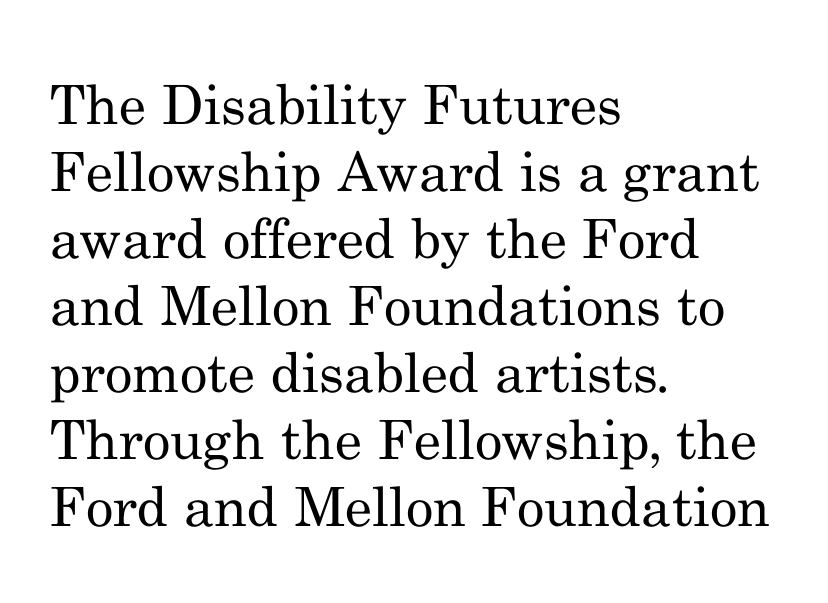
Q: Is the text bold? A: No.
Q: Is the text italic (slanted)? A: No, it is upright.
Q: Is the typeface a serif or a sans-serif typeface? A: Serif.
Q: Is the text underlined? A: No.
Q: How is the paragraph aligned? A: Left-aligned.
Q: Is the spacing between letters normal or unusually wide? A: Normal.
Q: Width (condensed, normal, or wide)? A: Normal.
Q: Stroke contrast? A: Medium.
Q: x-height? A: Small.
Q: Monospaced? A: No.
